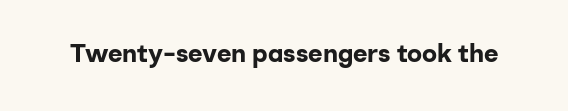
Underlining? Definitely not there. Strong, thick strokes mark this as bold type. This sample uses an upright cut, with every glyph sitting square on the baseline. A typesetter would call this zero additional tracking.
